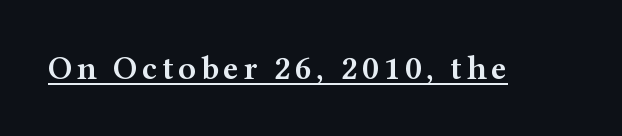
Every word sits above its own underline. Here the designer chose a conventional face with non-uniform glyph widths. Each glyph is drawn with semibold strokes, heavier than normal yet not fully bold. A roman cut, with each character standing at attention. Yep, those are serifs on the letters.
